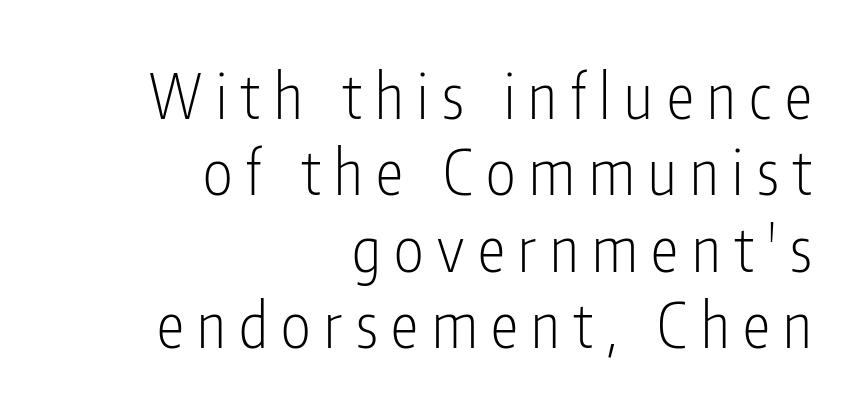
The image shows 62 px light, condensed sans-serif type, upright; set right-aligned, line spacing 1.23x, unusually wide letter spacing (+0.22 em), not underlined; low stroke contrast and a medium x-height.
